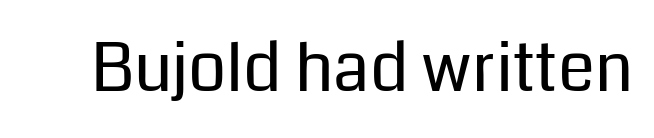
The image shows 67 px regular-weight sans-serif type, upright; set normal letter spacing, not underlined; low stroke contrast and a medium x-height.
